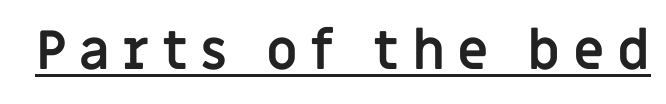
These lines have a slow, spaced-out rhythm from letter to letter. Does a line run under the words? Yes, clearly. These words are printed bold, with thick strokes throughout. The passage shown is typed in a proportional face where columns would drift. What kind of face is this? One without serifs — a sans. Rendered with straight, roman letterforms.
